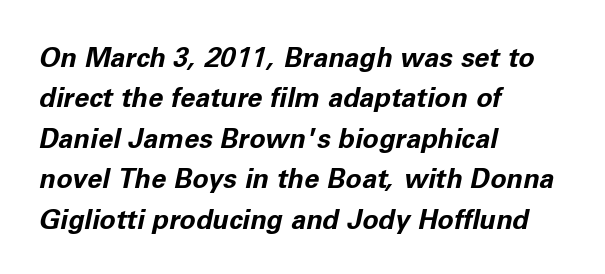
Strokes here are thick enough to call this a true bold. Letters rest on an invisible, unmarked baseline. You could call the tracking neutral — neither tight nor loose. Regarding leading, the lines here are spaced in the standard way. Leftover space on each line is placed entirely after the last word.
